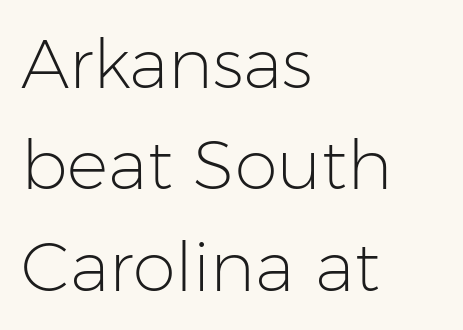
Q: Is the text bold? A: No.
Q: Is the text italic (slanted)? A: No, it is upright.
Q: Is the typeface a serif or a sans-serif typeface? A: Sans-serif.
Q: Is the text underlined? A: No.
Q: How is the paragraph aligned? A: Left-aligned.
Q: Is the spacing between letters normal or unusually wide? A: Normal.
Q: Is the spacing between lines tight, normal or loose? A: Normal.
Q: Width (condensed, normal, or wide)? A: Normal.
Q: Stroke contrast? A: Low.
Q: x-height? A: Medium.
Q: Monospaced? A: No.
